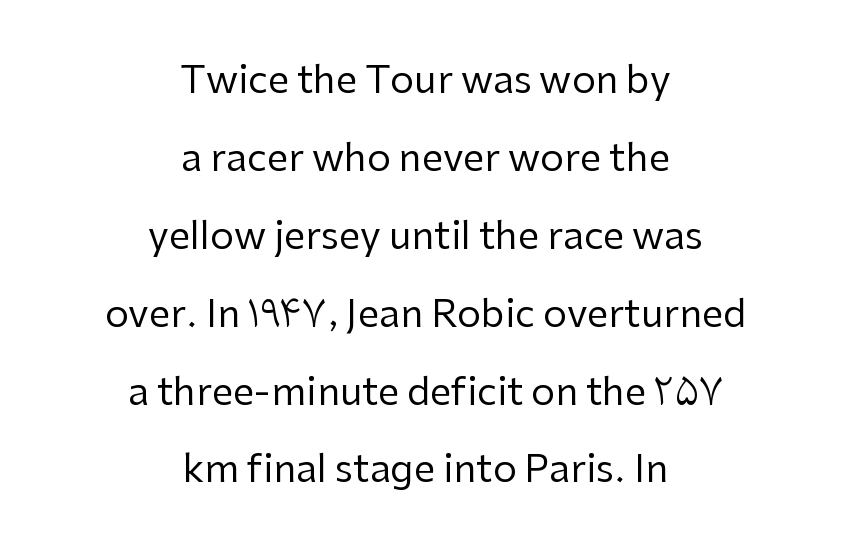
Heaviness? Minimal to ordinary, like unemphasized prose. Do the characters align in a grid? No, the font is proportional. The space beneath each line is pristine and unruled. The font family rendered here belongs to the sans-serif group. Ascenders rise straight up at ninety degrees. Characters follow at the spacing the type designer built in.
